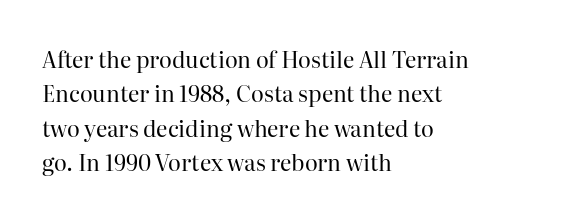
{"italic": "no", "bold": "no", "underline": "no", "align": "left", "line_spacing": "normal", "line_spacing_ratio": 1.56, "letter_spacing": "normal", "letter_spacing_em": 0.0, "glyph_px": 22}
